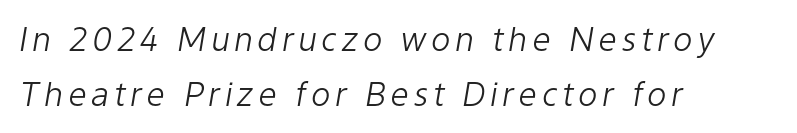
Q: Is the text bold? A: No.
Q: Is the text italic (slanted)? A: Yes, it leans right by about 9 degrees.
Q: Is the text underlined? A: No.
Q: How is the paragraph aligned? A: Left-aligned.
Q: Is the spacing between lines tight, normal or loose? A: Normal.
Q: Width (condensed, normal, or wide)? A: Normal.
Q: Stroke contrast? A: Low.
Q: x-height? A: Medium.
Q: Monospaced? A: No.
